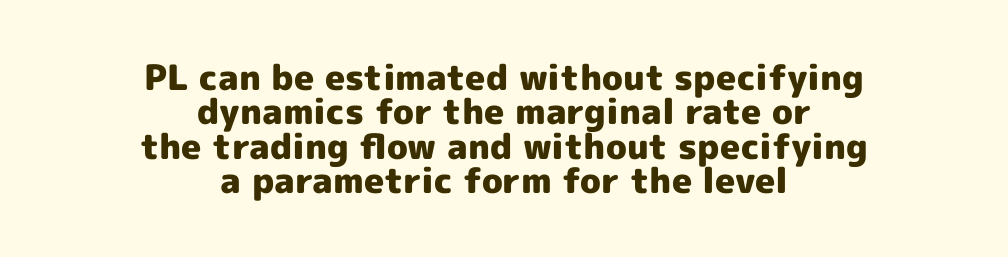
Q: Is the text bold? A: Yes.
Q: Is the text italic (slanted)? A: No, it is upright.
Q: Is the typeface a serif or a sans-serif typeface? A: Sans-serif.
Q: Is the text underlined? A: No.
Q: How is the paragraph aligned? A: Centered.
Q: Is the spacing between letters normal or unusually wide? A: Normal.
Q: Is the spacing between lines tight, normal or loose? A: Tight.
Q: Width (condensed, normal, or wide)? A: Normal.
Q: x-height? A: Medium.
Q: Monospaced? A: No.
